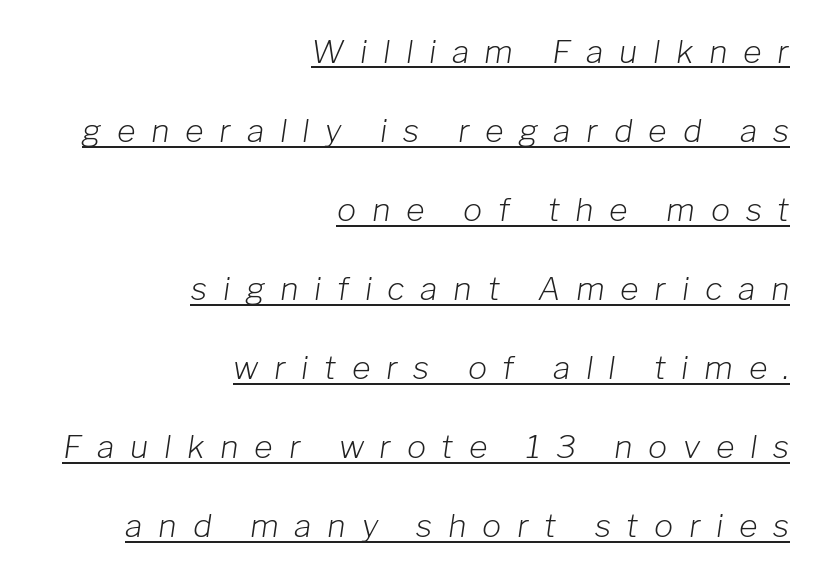
{"italic": "yes", "lean": "right", "slant_degrees": 8, "bold": "no", "weight": "light", "width": "normal", "stroke_contrast": "low", "x_height": "medium", "monospaced": "no", "underline": "yes", "align": "right", "line_spacing": "loose", "line_spacing_ratio": 2.47, "letter_spacing": "wide", "letter_spacing_em": 0.49, "glyph_px": 32}
